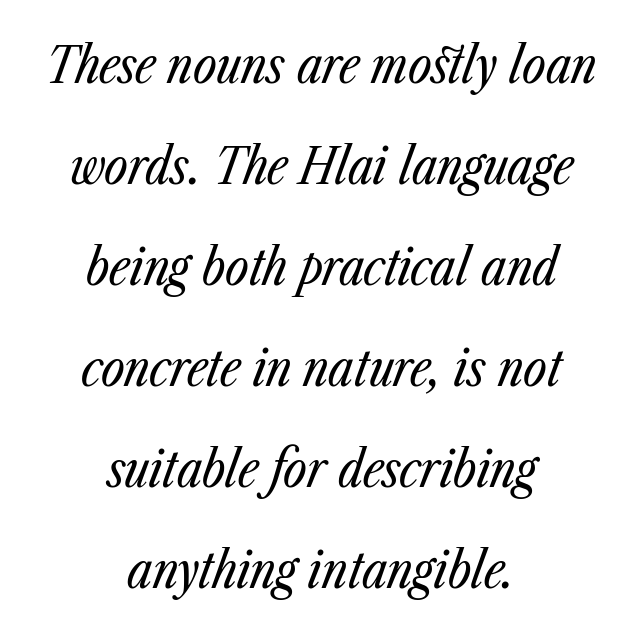
These glyphs show unthickened strokes, regular width or finer. The specimen omits any rule beneath the text block's lines. The lines are quadded center. Do the characters align in a grid? No, the font is proportional. Letter spacing: default.
